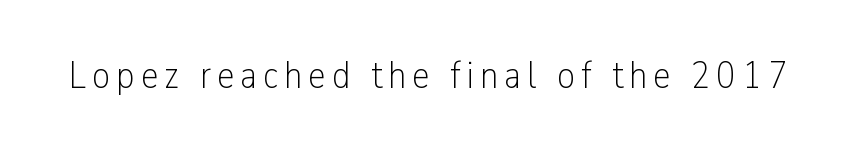
The face used here is a sans, in the tradition of grotesques and geometrics. The letters stand upright; this is a roman face. A clean baseline with only descenders dipping below it. Think standard paragraph weight, or any step lighter than that. Think of a printed novel: that variable character pitch is what you see here.
